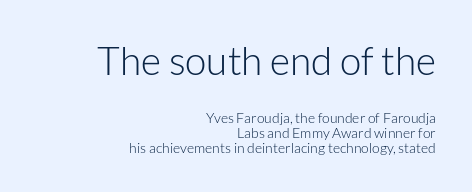
The image shows 39 px light sans-serif type, upright; set right-aligned, tight line spacing (1.07x), normal letter spacing, not underlined; the first (top) block is 2.79x larger; low stroke contrast and a medium x-height.
